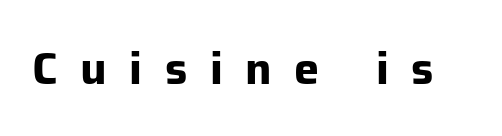
{"serif": "no", "italic": "no", "bold": "yes", "weight": "bold", "width": "normal", "stroke_contrast": "low", "x_height": "medium", "monospaced": "no", "underline": "no", "letter_spacing": "wide", "letter_spacing_em": 0.5, "glyph_px": 45}
